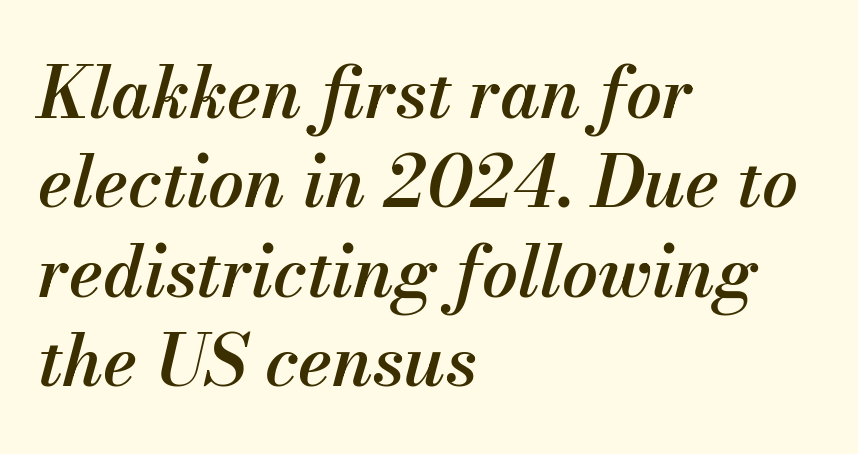
{"italic": "yes", "lean": "right", "slant_degrees": 13, "bold": "semi", "weight": "semibold", "width": "normal", "stroke_contrast": "medium", "x_height": "small", "monospaced": "no", "underline": "no", "align": "left", "line_spacing": "normal", "line_spacing_ratio": 1.26, "letter_spacing": "normal", "letter_spacing_em": 0.0, "glyph_px": 71}
